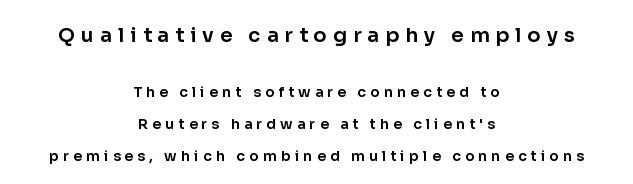
Leading is clearly above the norm, producing a sparse column. The more generous point size was reserved for the upper chunk. The gaps between neighbouring characters are conspicuously large. Descender tails drop into unmarked territory. Quick note: not italic, upright. The typesetter chose a symmetrical, centered arrangement here.
